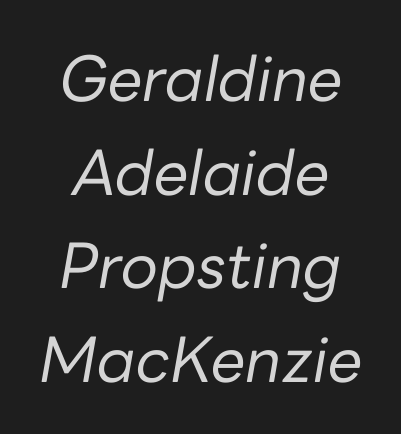
{"italic": "yes", "lean": "right", "slant_degrees": 10, "bold": "no", "weight": "regular", "width": "normal", "stroke_contrast": "low", "x_height": "medium", "monospaced": "no", "underline": "no", "line_spacing": "normal", "line_spacing_ratio": 1.51, "letter_spacing": "normal", "letter_spacing_em": 0.0, "glyph_px": 62}
